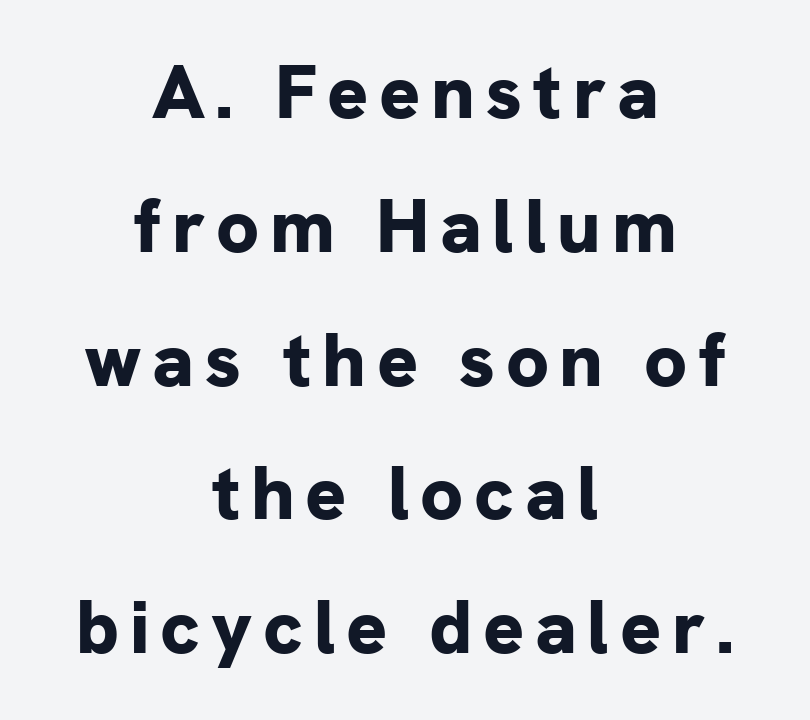
The image shows 76 px bold sans-serif type, upright; set centered, line spacing 1.76x, not underlined; low stroke contrast and a medium x-height.
